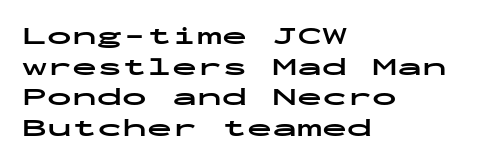
The image shows 25 px bold type, upright; set left-aligned, line spacing 1.23x, normal letter spacing, not underlined.
